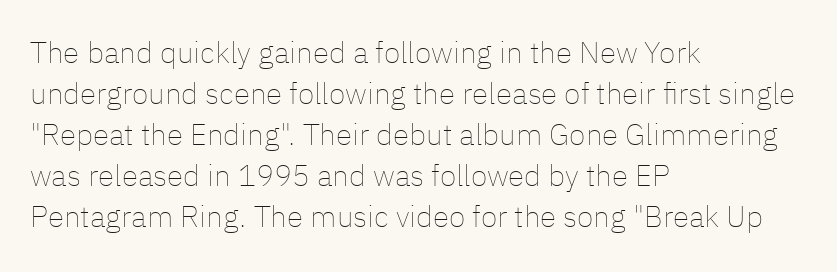
Q: Is the text bold? A: No.
Q: Is the text italic (slanted)? A: No, it is upright.
Q: Is the text underlined? A: No.
Q: How is the paragraph aligned? A: Left-aligned.
Q: Is the spacing between letters normal or unusually wide? A: Normal.
Q: Is the spacing between lines tight, normal or loose? A: Normal.
Q: Width (condensed, normal, or wide)? A: Normal.
Q: Stroke contrast? A: Low.
Q: x-height? A: Medium.
Q: Monospaced? A: No.
